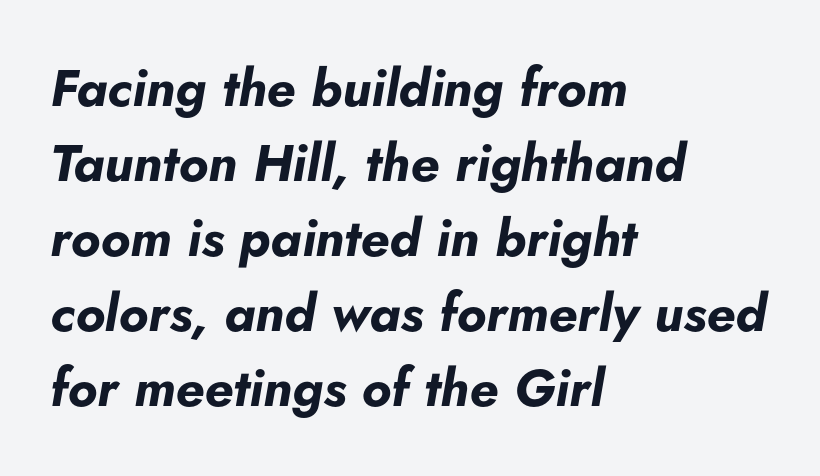
{"italic": "yes", "lean": "right", "slant_degrees": 5, "bold": "yes", "weight": "bold", "width": "normal", "stroke_contrast": "low", "x_height": "small", "monospaced": "no", "underline": "no", "align": "left", "line_spacing": "normal", "line_spacing_ratio": 1.44, "letter_spacing": "normal", "letter_spacing_em": 0.0, "glyph_px": 52}
